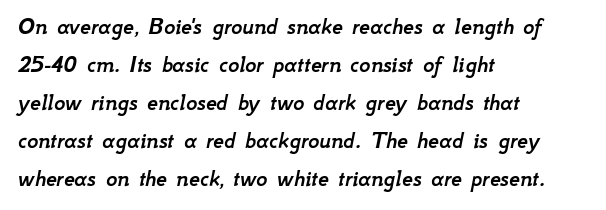
Posture: slanted. Has an underline been added? It has not. The type is set solid horizontally, with unmodified tracking. Line starts are locked; line ends wander. The space between consecutive lines is moderate.
